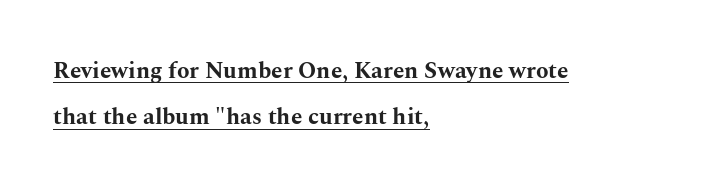
{"italic": "no", "bold": "yes", "underline": "yes", "align": "left", "line_spacing": "loose", "line_spacing_ratio": 2.01, "letter_spacing": "normal", "letter_spacing_em": 0.0, "glyph_px": 23}
